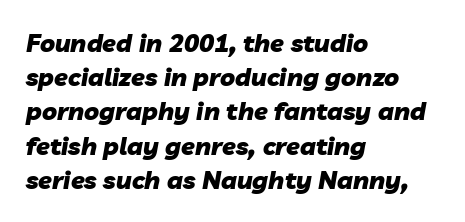
Q: Is the text bold? A: Yes.
Q: Is the text italic (slanted)? A: Yes, it leans right by about 10 degrees.
Q: Is the text underlined? A: No.
Q: How is the paragraph aligned? A: Left-aligned.
Q: Is the spacing between letters normal or unusually wide? A: Normal.
Q: Is the spacing between lines tight, normal or loose? A: Normal.
